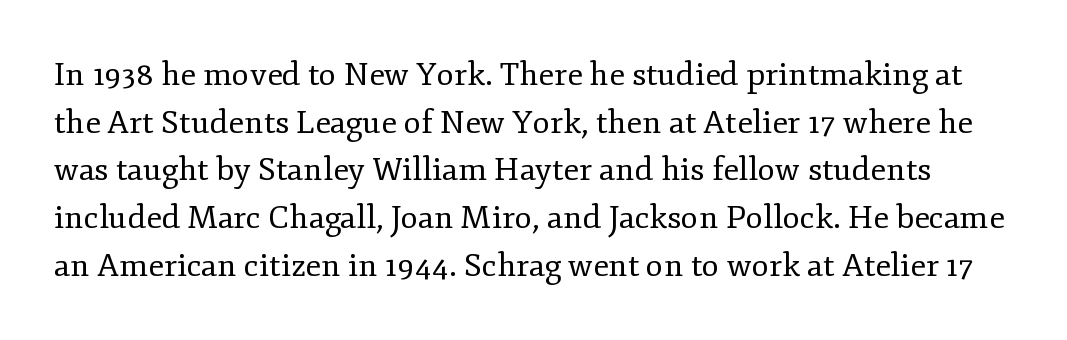
No italicization has been applied; the sample stays upright. Quick note: underline off. Vertically, the passage feels balanced, rows spaced as you'd expect. The tracking reads as untouched default to a designer's eye.
